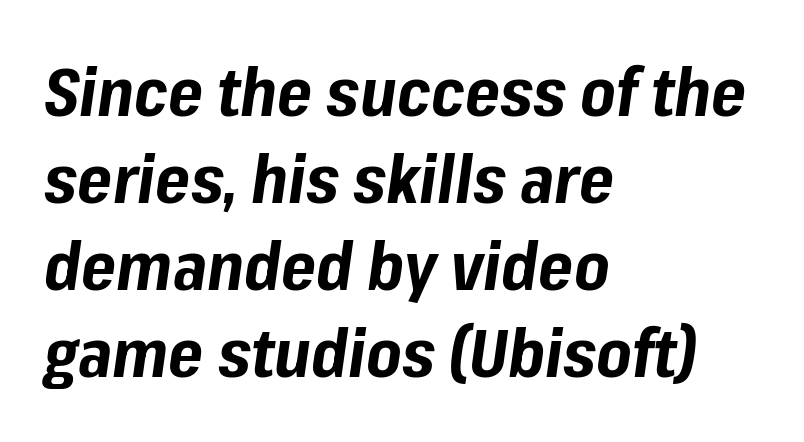
The image shows 67 px bold type, italic (leaning right); set left-aligned, normal line spacing (1.3x), normal letter spacing, not underlined; low stroke contrast and a medium x-height.
